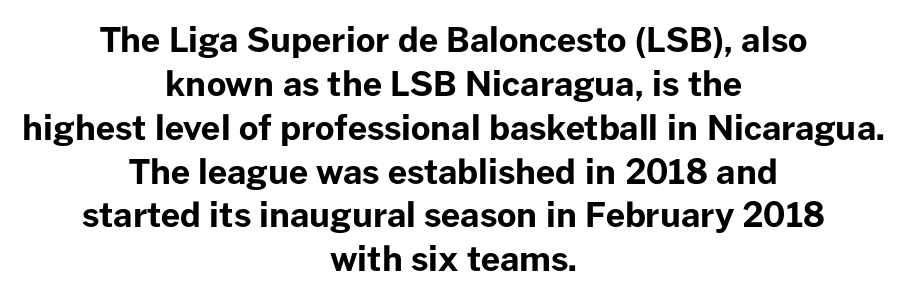
Q: Is the text bold? A: Yes.
Q: Is the text italic (slanted)? A: No, it is upright.
Q: Is the typeface a serif or a sans-serif typeface? A: Sans-serif.
Q: Is the text underlined? A: No.
Q: How is the paragraph aligned? A: Centered.
Q: Is the spacing between letters normal or unusually wide? A: Normal.
Q: Is the spacing between lines tight, normal or loose? A: Normal.
Q: Width (condensed, normal, or wide)? A: Normal.
Q: Stroke contrast? A: Low.
Q: x-height? A: Medium.
Q: Monospaced? A: No.
